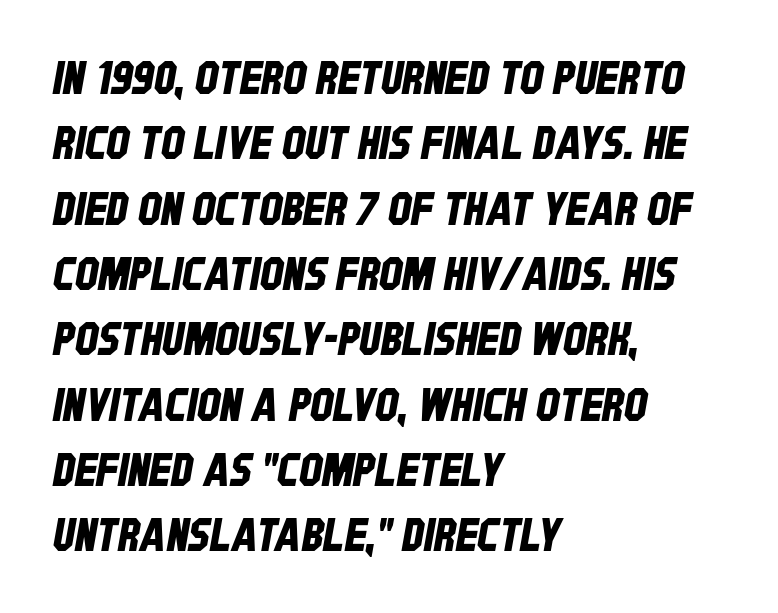
Q: Is the typeface a serif or a sans-serif typeface? A: Sans-serif.
Q: Is the text underlined? A: No.
Q: How is the paragraph aligned? A: Left-aligned.
Q: Is the spacing between letters normal or unusually wide? A: Normal.
Q: Is the spacing between lines tight, normal or loose? A: Normal.
Q: Width (condensed, normal, or wide)? A: Condensed.
Q: Stroke contrast? A: Low.
Q: x-height? A: Large.
Q: Monospaced? A: No.
